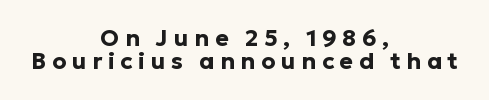
Q: Is the text bold? A: Yes.
Q: Is the text italic (slanted)? A: No, it is upright.
Q: Is the text underlined? A: No.
Q: How is the paragraph aligned? A: Centered.
Q: Is the spacing between letters normal or unusually wide? A: Unusually wide.
Q: Is the spacing between lines tight, normal or loose? A: Tight.
